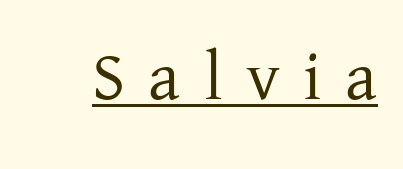
Q: Is the text bold? A: No.
Q: Is the text italic (slanted)? A: No, it is upright.
Q: Is the typeface a serif or a sans-serif typeface? A: Serif.
Q: Is the text underlined? A: Yes.
Q: Is the spacing between letters normal or unusually wide? A: Unusually wide.
Q: Width (condensed, normal, or wide)? A: Normal.
Q: Stroke contrast? A: Low.
Q: x-height? A: Medium.
Q: Monospaced? A: No.
